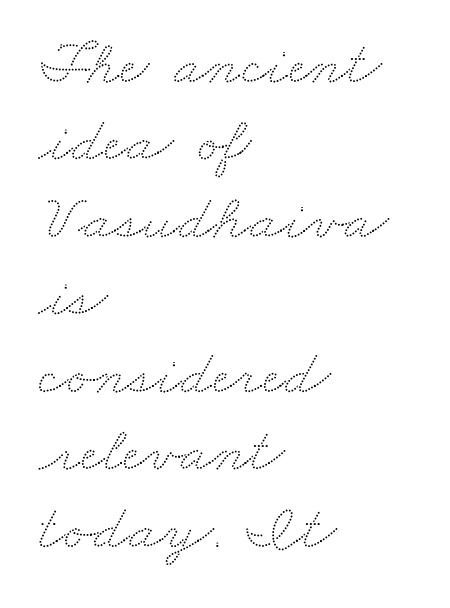
Q: Is the text underlined? A: No.
Q: How is the paragraph aligned? A: Left-aligned.
Q: Is the spacing between letters normal or unusually wide? A: Normal.
Q: Width (condensed, normal, or wide)? A: Wide.
Q: Stroke contrast? A: Low.
Q: x-height? A: Small.
Q: Monospaced? A: No.
